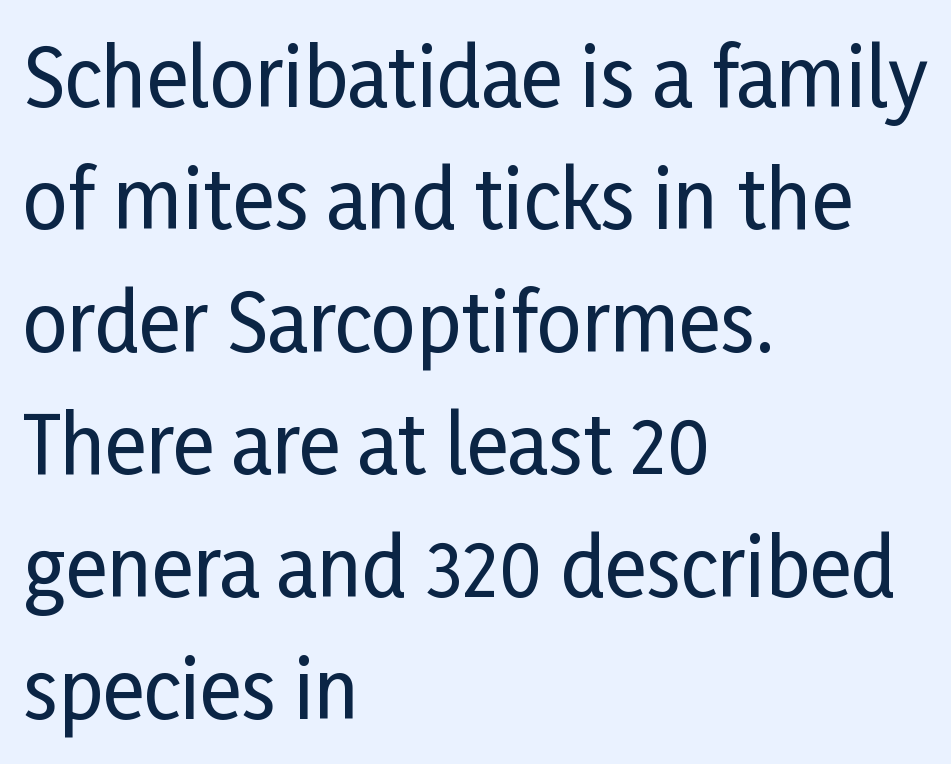
The image shows 79 px condensed sans-serif type, upright; set left-aligned, normal line spacing (1.55x), normal letter spacing, not underlined; low stroke contrast and a medium x-height.
